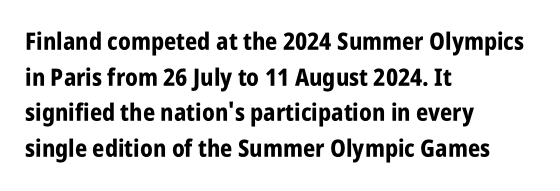
{"italic": "no", "bold": "yes", "underline": "no", "align": "left", "line_spacing": "normal", "line_spacing_ratio": 1.48, "letter_spacing": "normal", "letter_spacing_em": 0.0, "glyph_px": 24}
